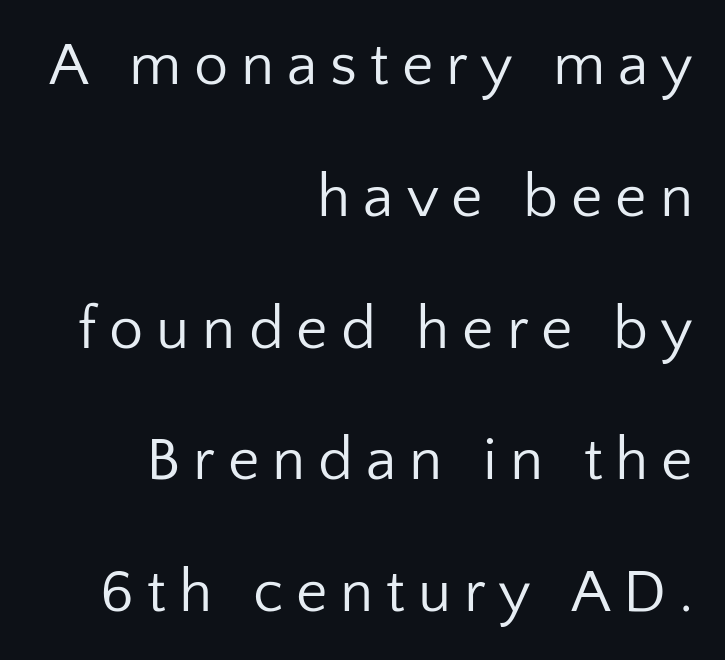
Q: Is the text bold? A: No.
Q: Is the text italic (slanted)? A: No, it is upright.
Q: Is the typeface a serif or a sans-serif typeface? A: Sans-serif.
Q: Is the text underlined? A: No.
Q: How is the paragraph aligned? A: Right-aligned.
Q: Is the spacing between letters normal or unusually wide? A: Unusually wide.
Q: Is the spacing between lines tight, normal or loose? A: Loose.
Q: Width (condensed, normal, or wide)? A: Normal.
Q: Stroke contrast? A: Low.
Q: x-height? A: Medium.
Q: Monospaced? A: No.
